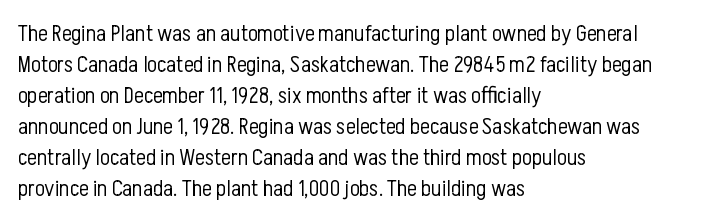
Posture: upright roman. The ragged edge is on the right, which tells us the setting is flush left. Reading down the column, the eye jumps a familiar distance to each next line. The specimen omits any rule beneath the text block's lines. The face looks like a standard text weight, possibly lighter.
